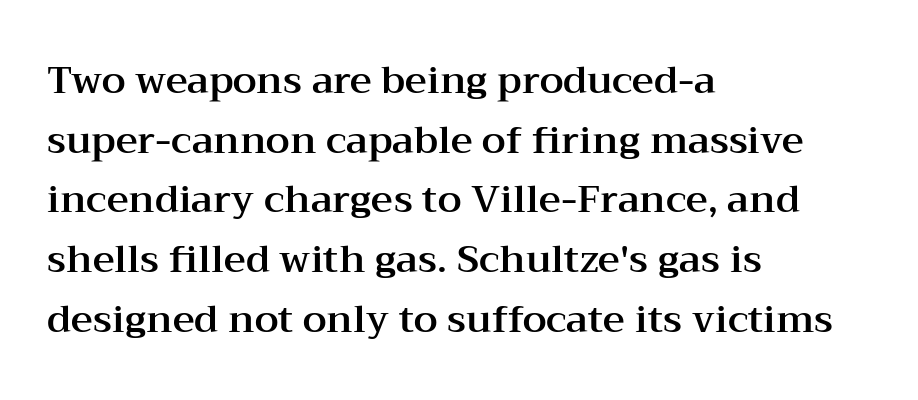
Q: Is the text italic (slanted)? A: No, it is upright.
Q: Is the typeface a serif or a sans-serif typeface? A: Serif.
Q: Is the text underlined? A: No.
Q: How is the paragraph aligned? A: Left-aligned.
Q: Is the spacing between letters normal or unusually wide? A: Normal.
Q: Is the spacing between lines tight, normal or loose? A: Normal.
Q: Width (condensed, normal, or wide)? A: Wide.
Q: Stroke contrast? A: Medium.
Q: x-height? A: Medium.
Q: Monospaced? A: No.
